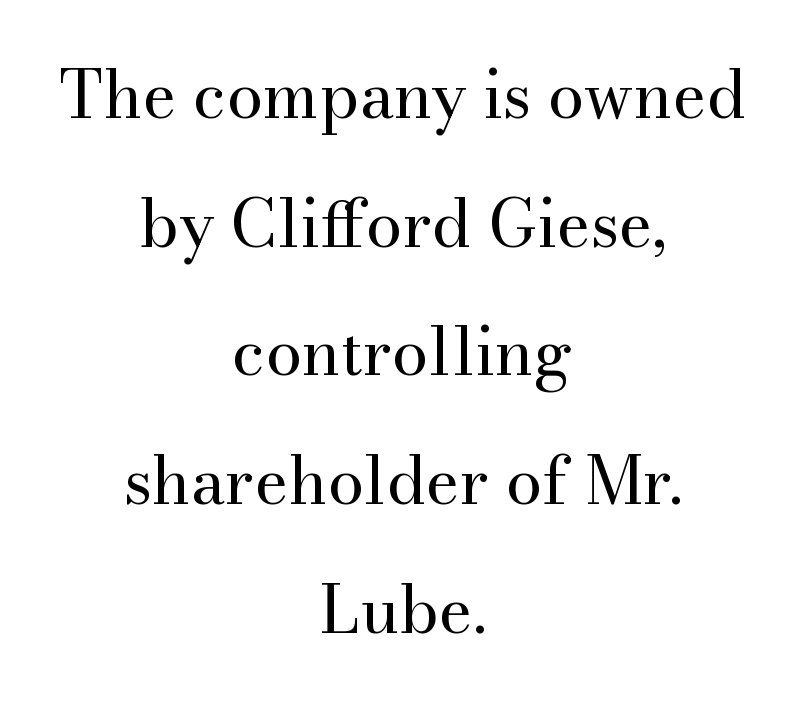
Q: Is the text bold? A: No.
Q: Is the text italic (slanted)? A: No, it is upright.
Q: Is the typeface a serif or a sans-serif typeface? A: Serif.
Q: Is the text underlined? A: No.
Q: How is the paragraph aligned? A: Centered.
Q: Is the spacing between letters normal or unusually wide? A: Normal.
Q: Is the spacing between lines tight, normal or loose? A: Loose.
Q: Width (condensed, normal, or wide)? A: Normal.
Q: Stroke contrast? A: Medium.
Q: x-height? A: Small.
Q: Monospaced? A: No.
